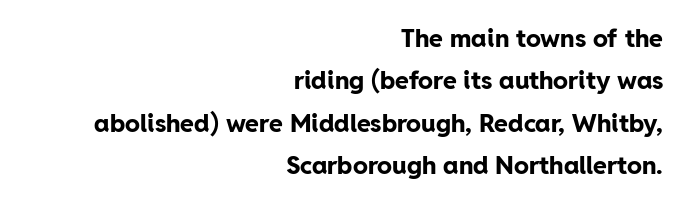
The image shows 25 px bold type, upright; set right-aligned, normal line spacing (1.7x), normal letter spacing, not underlined.
